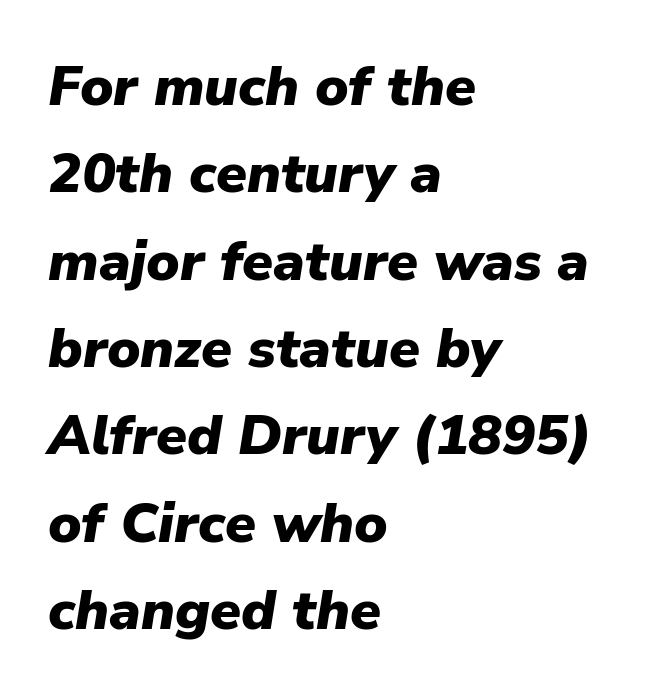
The image shows 56 px heavy type, italic (leaning right); set left-aligned, normal line spacing (1.56x), normal letter spacing, not underlined; low stroke contrast and a medium x-height.
